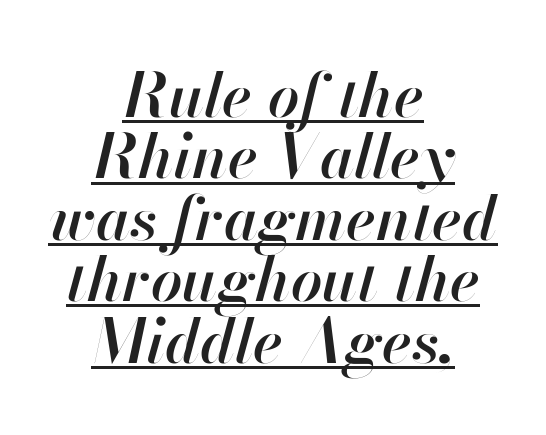
Do the characters align in a grid? No, the font is proportional. Regarding leading, the lines here are crowded together. Does the copy run flush right? No — it is centered line by line. The whole block is typeset with a tilt.
